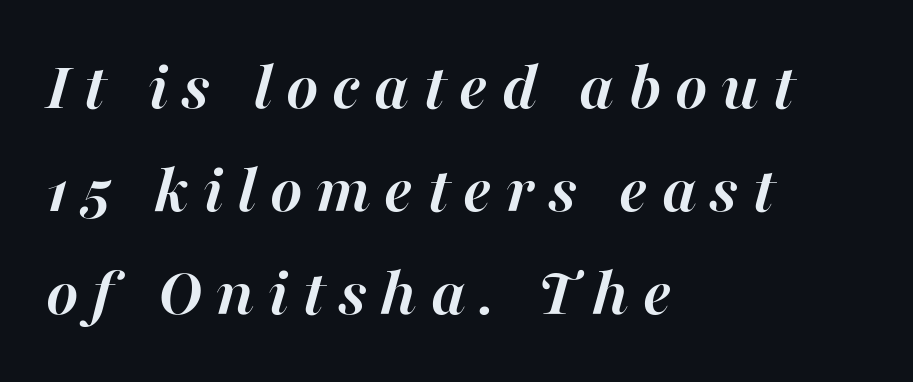
Varying glyph widths throughout — classic text-font behaviour. Descenders hang freely into open space. Is the letter spacing exaggerated? Yes — the characters are pushed far apart. In CSS terms this would be text-align: left. An italicized treatment has been applied to the whole sample. The face used here has the dense, thick strokes of a bold.
